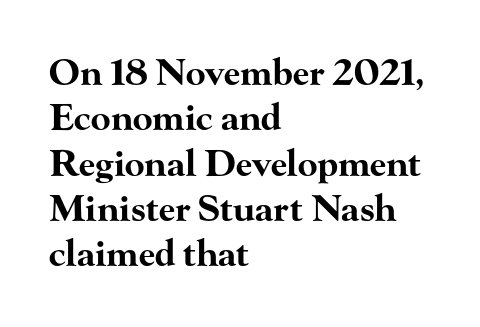
The image shows 36 px bold, wide serif type, upright; set left-aligned, normal line spacing (1.26x), normal letter spacing, not underlined; high stroke contrast and a small x-height.
